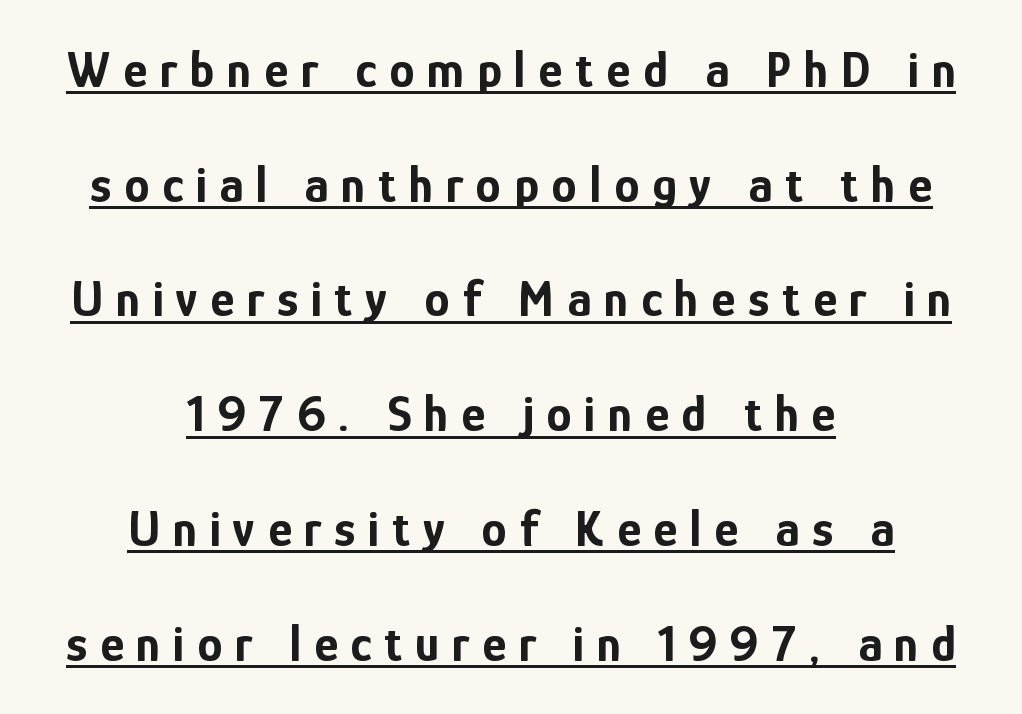
Whoever set this chose breathing room over compactness in the vertical rhythm. The letters stand upright; this is a roman face. Every letter is thick-stroked: bold, no question. Compared with typical body copy, the letter spacing here is much looser. Check where the strokes stop: nothing finishes them off — pure sans. Horizontal alignment here is central, giving a formal, balanced look.
